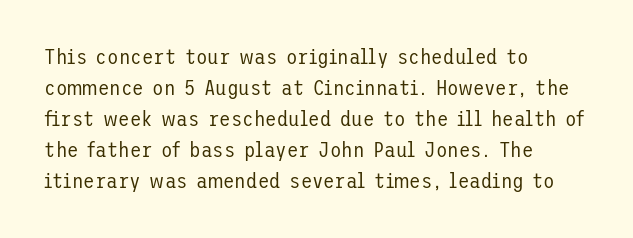
{"italic": "no", "bold": "no", "underline": "no", "align": "left", "line_spacing": "normal", "line_spacing_ratio": 1.48, "letter_spacing": "normal", "letter_spacing_em": 0.0, "glyph_px": 21}
